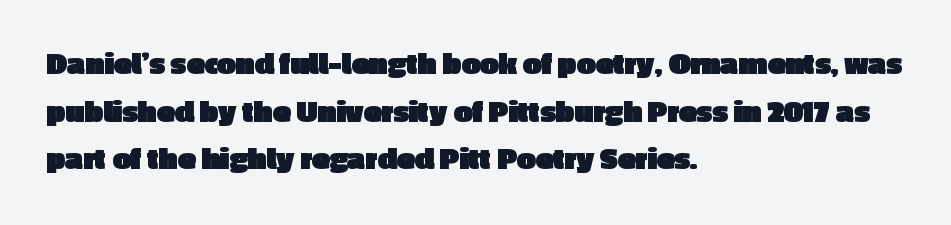
Q: Is the text bold? A: Yes.
Q: Is the text italic (slanted)? A: No, it is upright.
Q: Is the typeface a serif or a sans-serif typeface? A: Sans-serif.
Q: Is the text underlined? A: No.
Q: How is the paragraph aligned? A: Left-aligned.
Q: Is the spacing between letters normal or unusually wide? A: Normal.
Q: Is the spacing between lines tight, normal or loose? A: Normal.
Q: Width (condensed, normal, or wide)? A: Normal.
Q: x-height? A: Medium.
Q: Monospaced? A: No.
